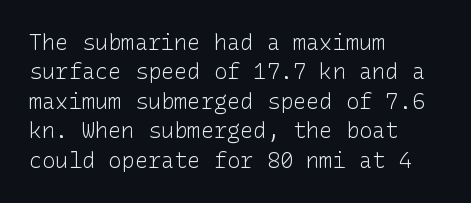
The image shows 22 px text type, upright; set left-aligned, normal line spacing (1.34x), normal letter spacing, not underlined.
